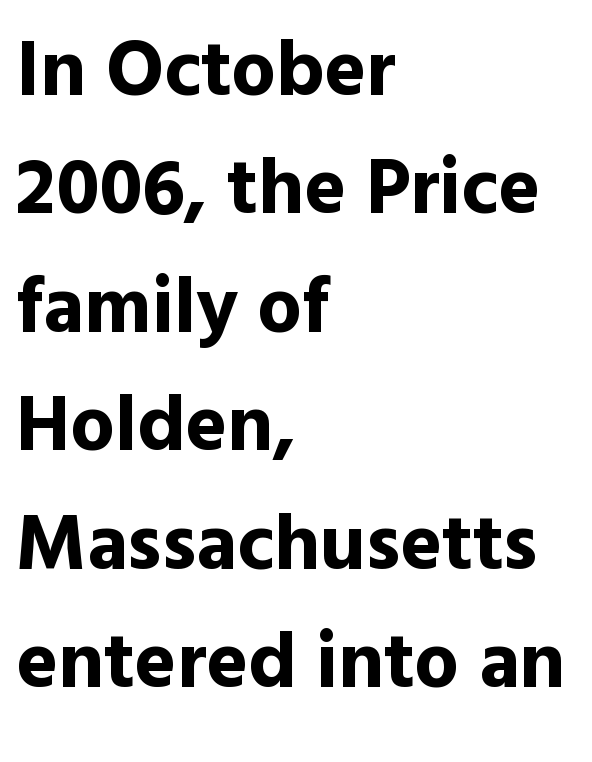
Characters follow at the spacing the type designer built in. Character widths vary here, with narrow letters taking less room than wide ones. Check the space under the baseline: it is left empty. In terms of letterform style, serifs are entirely absent. Strong, thick strokes mark this as bold type.
